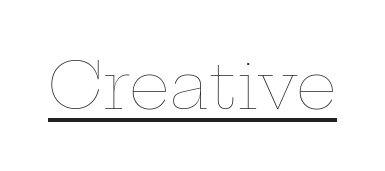
The image shows 65 px thin, wide type, upright; set normal letter spacing, underlined; low stroke contrast and a medium x-height.
